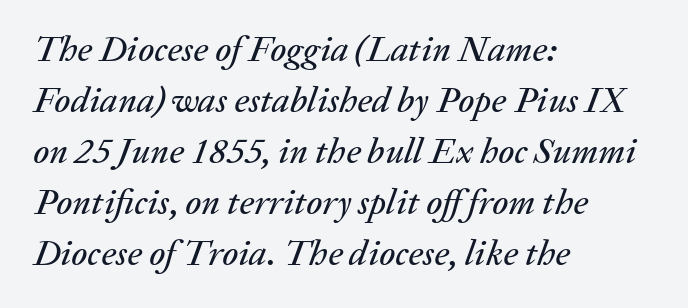
The typography opts for an oblique posture over an upright one. Interline gaps are of average width in this sample. Bare-footed words on every line. The rendering keeps characters at their native spacing. Note the varied advance widths — an 'i' is clearly narrower than an 'm'.
